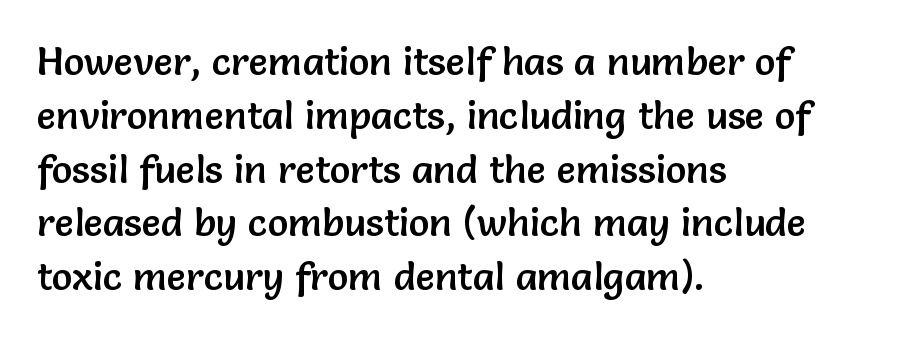
The image shows 39 px sans-serif type, upright; set left-aligned, normal line spacing (1.38x), normal letter spacing, not underlined; low stroke contrast and a medium x-height.
